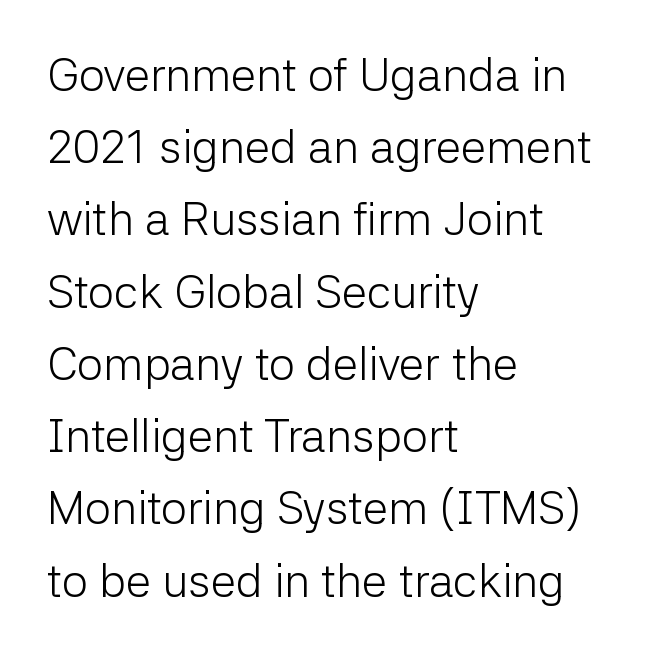
Q: Is the text bold? A: No.
Q: Is the text italic (slanted)? A: No, it is upright.
Q: Is the typeface a serif or a sans-serif typeface? A: Sans-serif.
Q: Is the text underlined? A: No.
Q: How is the paragraph aligned? A: Left-aligned.
Q: Is the spacing between letters normal or unusually wide? A: Normal.
Q: Is the spacing between lines tight, normal or loose? A: Normal.
Q: Width (condensed, normal, or wide)? A: Normal.
Q: Stroke contrast? A: Low.
Q: x-height? A: Medium.
Q: Monospaced? A: No.
